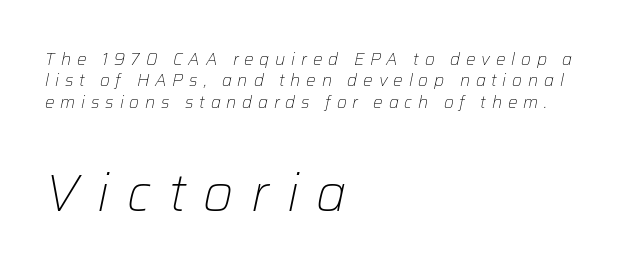
{"italic": "yes", "lean": "right", "slant_degrees": 12, "bold": "no", "weight": "light", "width": "normal", "stroke_contrast": "low", "x_height": "medium", "monospaced": "no", "underline": "no", "align": "left", "line_spacing": "normal", "line_spacing_ratio": 1.26, "letter_spacing": "wide", "letter_spacing_em": 0.34, "larger_block": "second", "size_ratio": 3.06, "glyph_px": 52}
